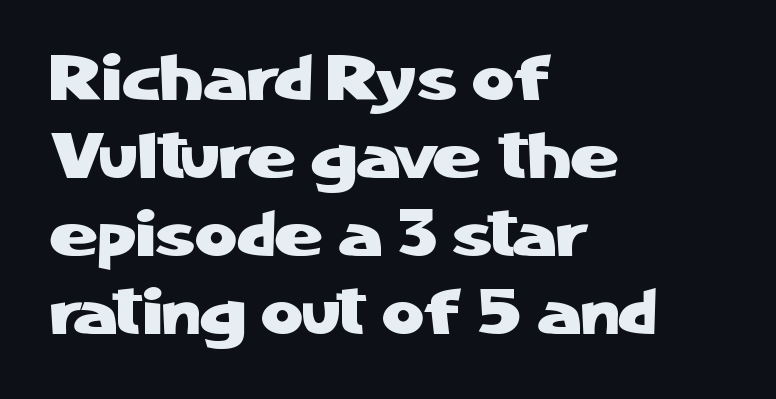
Q: Is the text italic (slanted)? A: No, it is upright.
Q: Is the typeface a serif or a sans-serif typeface? A: Sans-serif.
Q: Is the text underlined? A: No.
Q: How is the paragraph aligned? A: Left-aligned.
Q: Is the spacing between letters normal or unusually wide? A: Normal.
Q: Width (condensed, normal, or wide)? A: Normal.
Q: Stroke contrast? A: Low.
Q: x-height? A: Medium.
Q: Monospaced? A: No.
